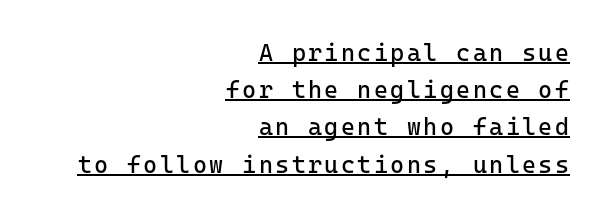
The image shows 24 px text type, upright; set right-aligned, normal line spacing (1.55x), underlined.
